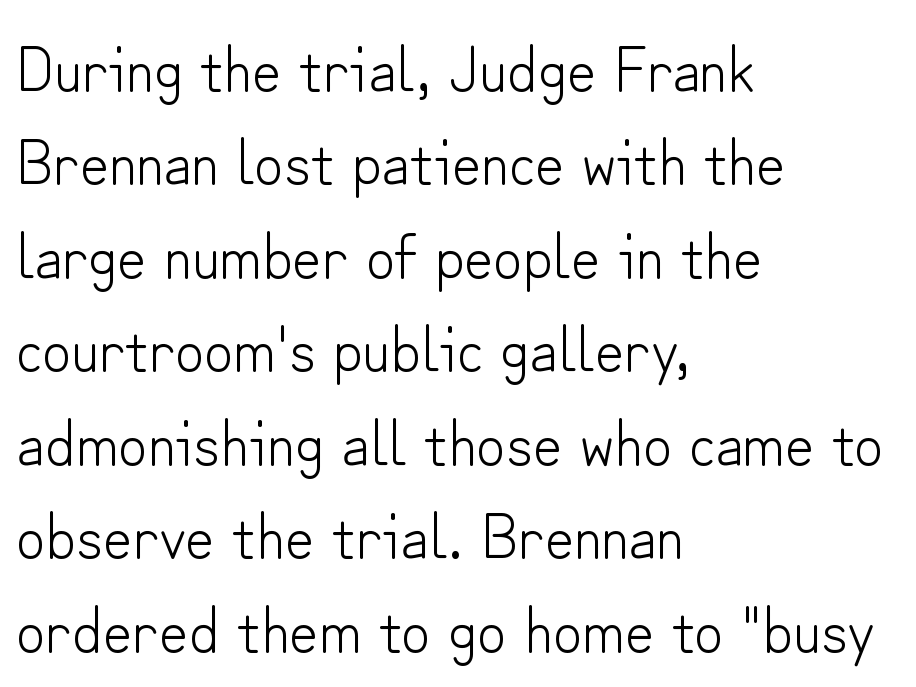
Q: Is the text bold? A: No.
Q: Is the text italic (slanted)? A: No, it is upright.
Q: Is the typeface a serif or a sans-serif typeface? A: Sans-serif.
Q: Is the text underlined? A: No.
Q: How is the paragraph aligned? A: Left-aligned.
Q: Is the spacing between letters normal or unusually wide? A: Normal.
Q: Is the spacing between lines tight, normal or loose? A: Normal.
Q: Width (condensed, normal, or wide)? A: Normal.
Q: Stroke contrast? A: Low.
Q: x-height? A: Small.
Q: Monospaced? A: No.
